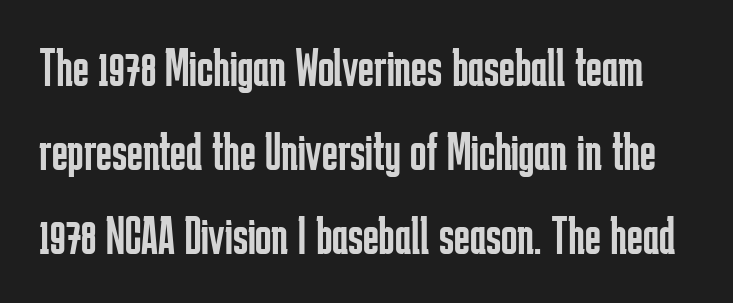
Q: Is the text bold? A: No.
Q: Is the text italic (slanted)? A: No, it is upright.
Q: Is the typeface a serif or a sans-serif typeface? A: Sans-serif.
Q: Is the text underlined? A: No.
Q: Is the spacing between letters normal or unusually wide? A: Normal.
Q: Is the spacing between lines tight, normal or loose? A: Normal.
Q: Width (condensed, normal, or wide)? A: Condensed.
Q: Stroke contrast? A: Low.
Q: x-height? A: Medium.
Q: Monospaced? A: No.
